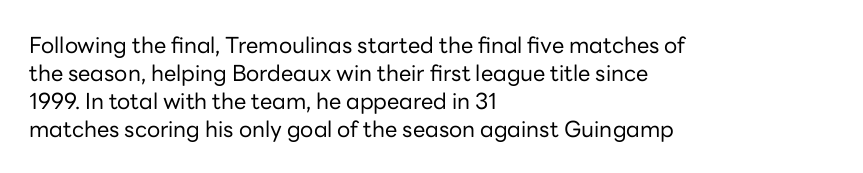
No extra ink here — the face is not bold. Students, observe: this is what conventionally led text looks like. Visually the block forms a straight wall on the left and a jagged coastline on the right. Clear beneath every line of the passage.
